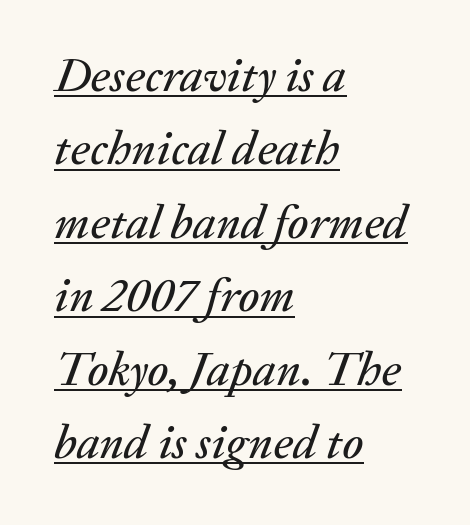
{"italic": "yes", "lean": "right", "slant_degrees": 20, "width": "normal", "stroke_contrast": "medium", "x_height": "medium", "monospaced": "no", "underline": "yes", "align": "left", "line_spacing": "normal", "line_spacing_ratio": 1.53, "letter_spacing": "normal", "letter_spacing_em": 0.0, "glyph_px": 48}
